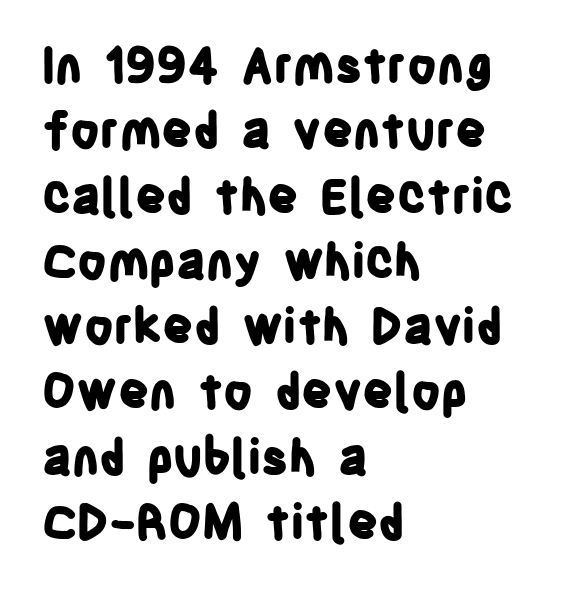
The image shows 48 px bold, condensed sans-serif type, upright; set left-aligned, normal line spacing (1.36x), normal letter spacing, not underlined; low stroke contrast and a large x-height.
